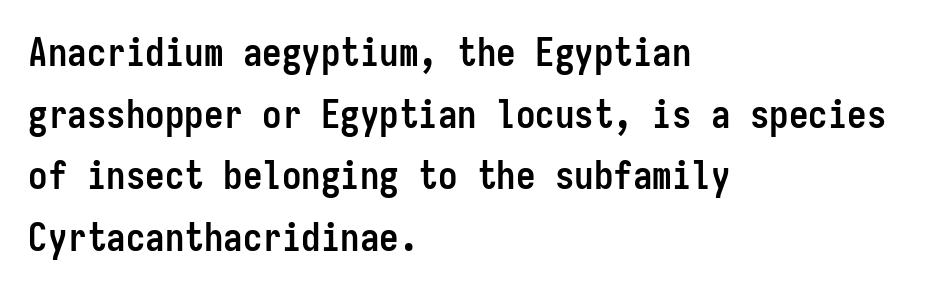
Note the uniform advance width — an 'i' takes as much space as an 'm'. Ordinary non-slanted type is in use. Heavy, bold letterforms. I'd call this a sans setting — the letters go barefoot. Anything drawn beneath the words? Only blank space.
